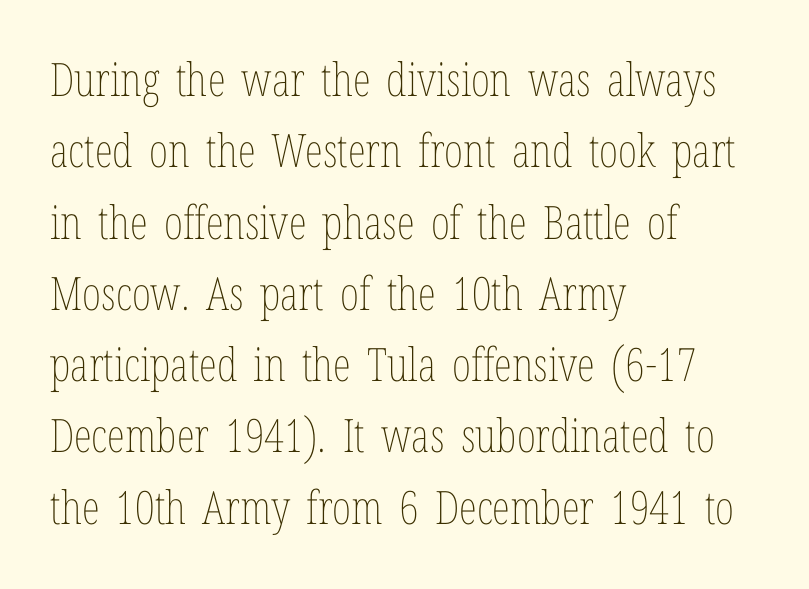
{"italic": "no", "bold": "no", "weight": "thin", "width": "condensed", "stroke_contrast": "low", "x_height": "medium", "monospaced": "no", "underline": "no", "align": "left", "line_spacing": "normal", "line_spacing_ratio": 1.55, "letter_spacing": "normal", "letter_spacing_em": 0.0, "glyph_px": 46}
